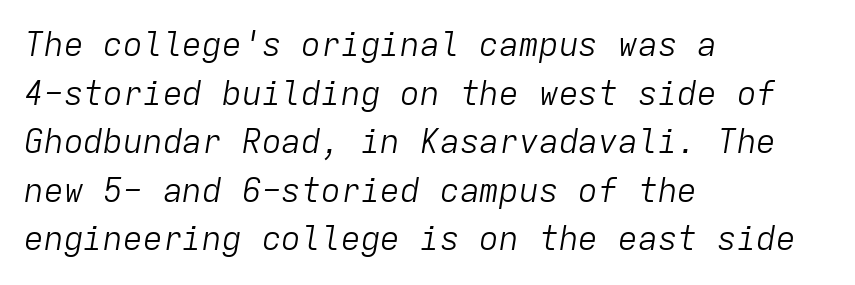
There's an unmistakable incline to the writing here. The type is set solid horizontally, with unmodified tracking. The zone under the glyphs is completely vacant. The text block is weighted toward the left margin, trailing off unevenly rightward. The strokes carry an ordinary text weight at most.
